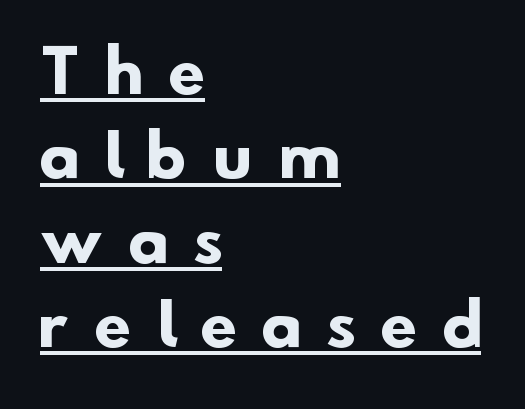
Q: Is the text bold? A: Yes.
Q: Is the typeface a serif or a sans-serif typeface? A: Sans-serif.
Q: Is the text underlined? A: Yes.
Q: How is the paragraph aligned? A: Left-aligned.
Q: Is the spacing between letters normal or unusually wide? A: Unusually wide.
Q: Is the spacing between lines tight, normal or loose? A: Normal.
Q: Width (condensed, normal, or wide)? A: Normal.
Q: Stroke contrast? A: Low.
Q: x-height? A: Small.
Q: Monospaced? A: No.
